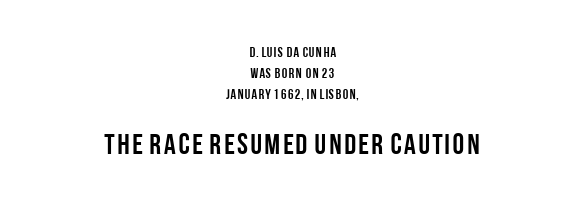
The image shows 29 px semibold, condensed sans-serif type, upright; set centered, normal line spacing (1.49x), normal letter spacing, not underlined; the second (bottom) block is 2.07x larger; low stroke contrast and a large x-height.
